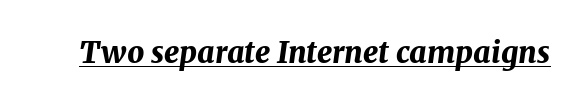
Each word holds together tightly as a unit, with standard inter-letter gaps. Posture: slanted. The words here are underlined. Do the characters align in a grid? No, the font is proportional. The face used here has the dense, thick strokes of a bold.
